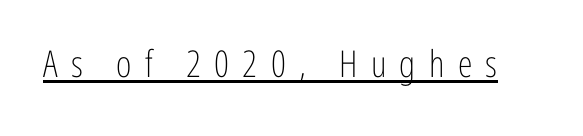
{"serif": "no", "italic": "no", "bold": "no", "weight": "light", "width": "condensed", "stroke_contrast": "low", "x_height": "medium", "monospaced": "no", "underline": "yes", "letter_spacing": "wide", "letter_spacing_em": 0.36, "glyph_px": 37}
